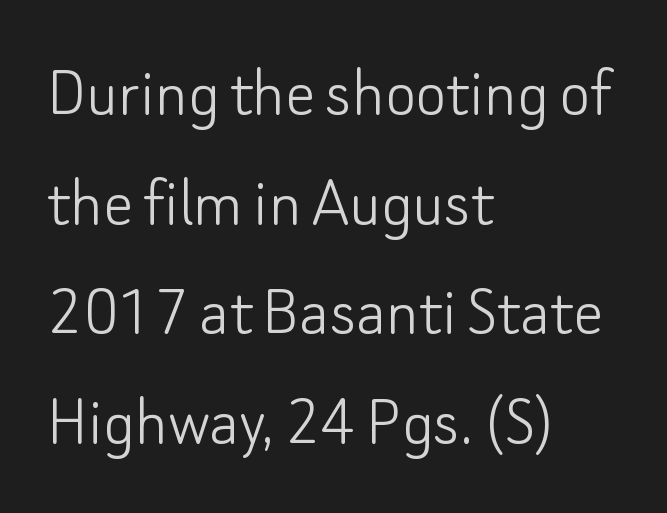
The image shows 74 px light sans-serif type, upright; set left-aligned, normal line spacing (1.48x), normal letter spacing, not underlined; low stroke contrast and a small x-height.
